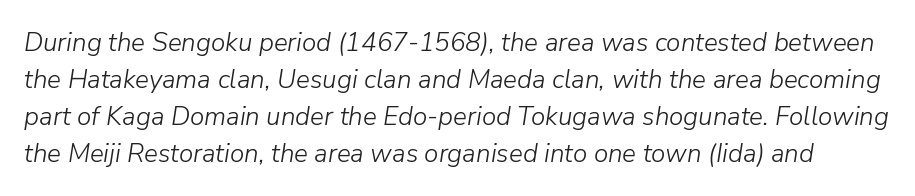
{"italic": "yes", "lean": "right", "slant_degrees": 9, "bold": "no", "underline": "no", "line_spacing": "normal", "line_spacing_ratio": 1.42, "letter_spacing": "normal", "letter_spacing_em": 0.0, "glyph_px": 26}
